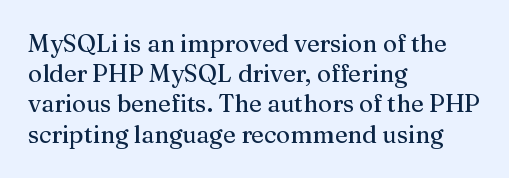
{"italic": "no", "underline": "no", "align": "left", "line_spacing": "normal", "line_spacing_ratio": 1.26, "letter_spacing": "normal", "letter_spacing_em": 0.0, "glyph_px": 24}
